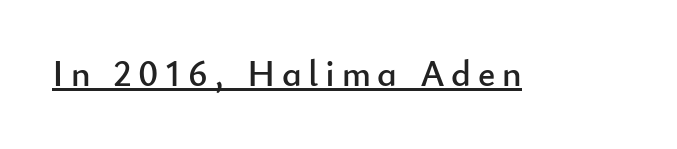
Q: Is the text italic (slanted)? A: No, it is upright.
Q: Is the typeface a serif or a sans-serif typeface? A: Sans-serif.
Q: Is the text underlined? A: Yes.
Q: Width (condensed, normal, or wide)? A: Normal.
Q: Stroke contrast? A: Low.
Q: x-height? A: Small.
Q: Monospaced? A: No.
